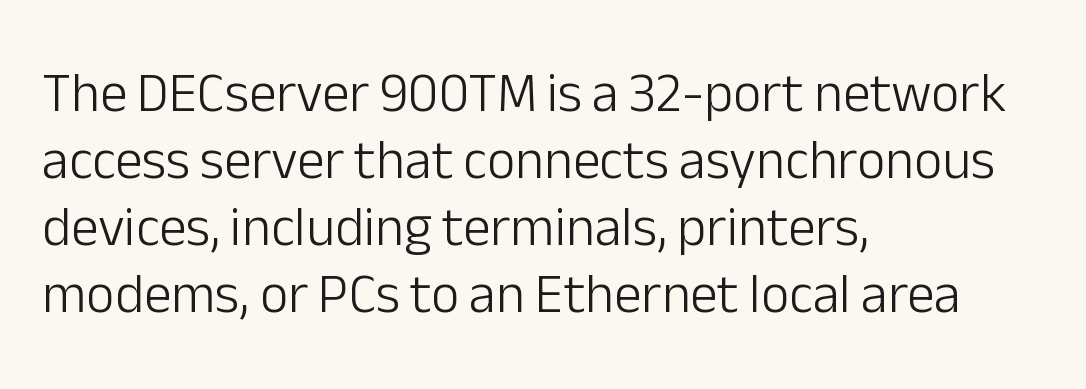
{"serif": "no", "italic": "no", "bold": "no", "weight": "light", "width": "normal", "stroke_contrast": "low", "x_height": "medium", "monospaced": "no", "underline": "no", "align": "left", "line_spacing_ratio": 1.22, "letter_spacing": "normal", "letter_spacing_em": 0.0, "glyph_px": 55}
